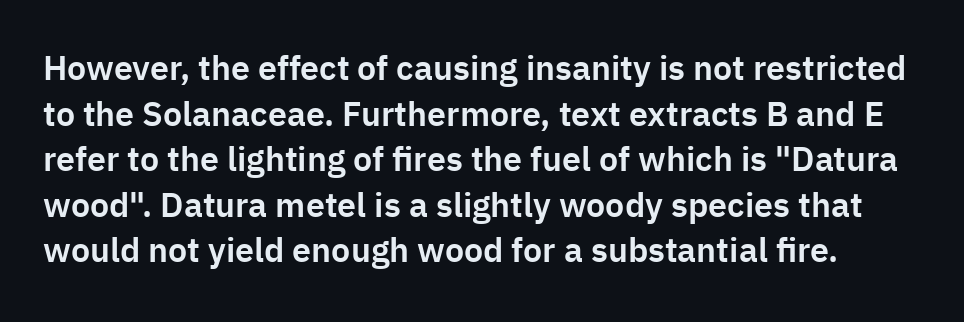
Q: Is the text italic (slanted)? A: No, it is upright.
Q: Is the typeface a serif or a sans-serif typeface? A: Sans-serif.
Q: Is the text underlined? A: No.
Q: Is the spacing between letters normal or unusually wide? A: Normal.
Q: Is the spacing between lines tight, normal or loose? A: Normal.
Q: Width (condensed, normal, or wide)? A: Normal.
Q: Stroke contrast? A: Low.
Q: x-height? A: Medium.
Q: Monospaced? A: No.
